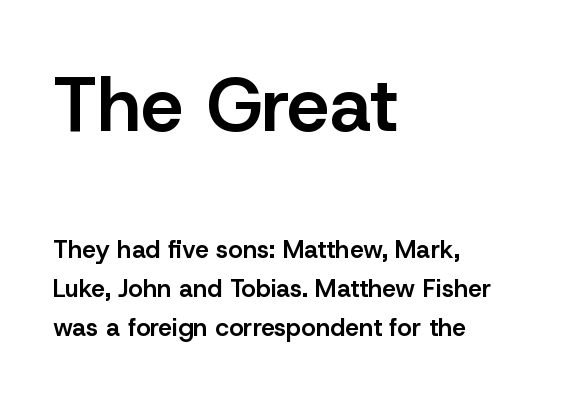
Heft: intermediate — a semibold. Looks like regular typesetting: each glyph gets only the width it needs. A typesetter would call this leading conventional body-copy spacing. If you drew a ruler down the left edge, every line would touch it. Glance below the letters and you will spot only blank space.
